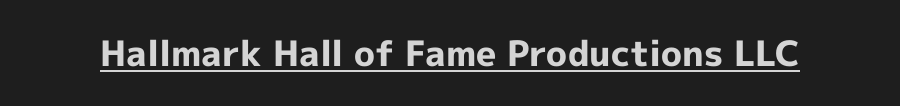
Q: Is the text bold? A: Yes.
Q: Is the text italic (slanted)? A: No, it is upright.
Q: Is the typeface a serif or a sans-serif typeface? A: Sans-serif.
Q: Is the text underlined? A: Yes.
Q: Is the spacing between letters normal or unusually wide? A: Normal.
Q: Width (condensed, normal, or wide)? A: Normal.
Q: x-height? A: Medium.
Q: Monospaced? A: No.
